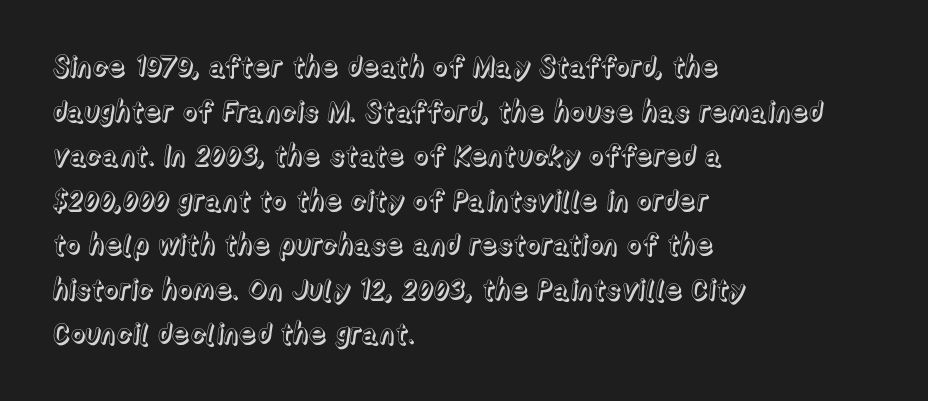
{"width": "normal", "x_height": "medium", "monospaced": "no", "underline": "no", "align": "left", "line_spacing": "normal", "line_spacing_ratio": 1.59, "letter_spacing": "normal", "letter_spacing_em": 0.0, "glyph_px": 28}
